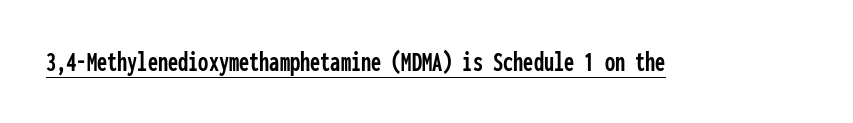
Emphasis is given by a line drawn under the lettering. Looks like terminal output: every glyph gets an equal slot. You can tell from the bare stems that sans-serif type was used. There is no visible air inserted between adjacent glyphs. When letters stand straight like this, we call the style roman or upright.
